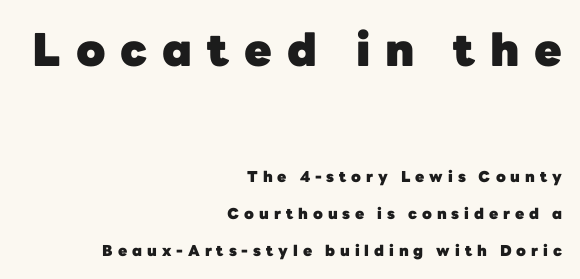
If you squint, the top block still reads clearly — it's the larger of the two. Honestly, the letter spacing is so wide it's the main thing you notice. The letters advance in unequal steps, a hallmark of proportional type. Does the type have serifs? No, each stem ends abruptly.
